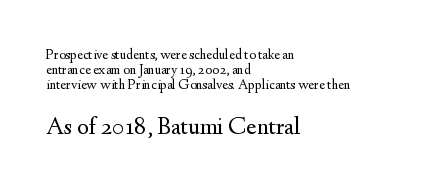
The image shows 25 px text type, upright; set left-aligned, tight line spacing (1.08x), normal letter spacing, not underlined; the second (bottom) block is 1.79x larger.
